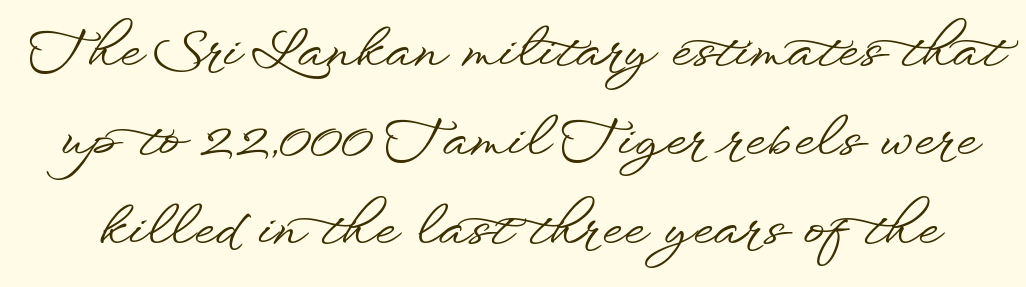
{"serif": "no", "width": "wide", "stroke_contrast": "low", "x_height": "small", "monospaced": "no", "underline": "no", "line_spacing": "normal", "line_spacing_ratio": 1.68, "letter_spacing": "normal", "letter_spacing_em": 0.0, "glyph_px": 53}
